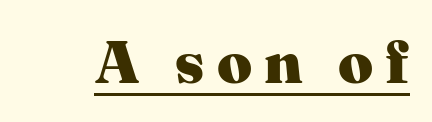
The image shows 61 px heavy serif type, upright; set unusually wide letter spacing (+0.2 em), underlined; medium stroke contrast and a medium x-height.
